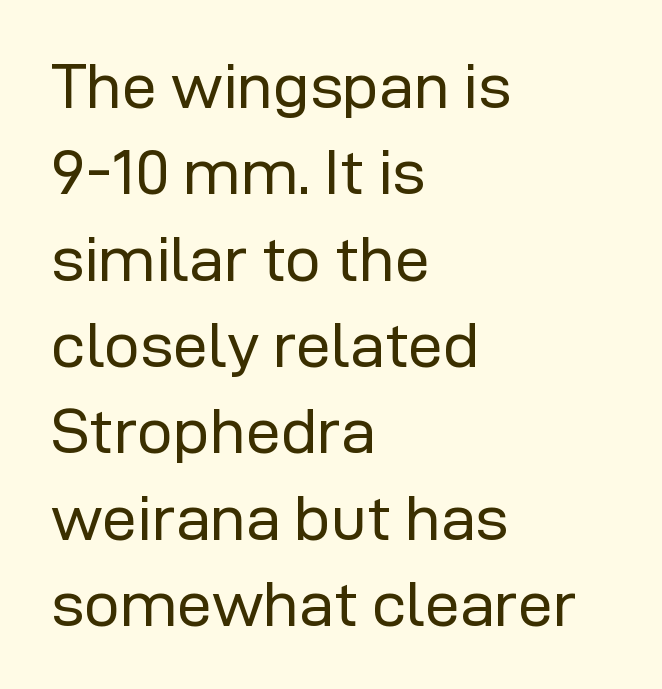
{"serif": "no", "italic": "no", "bold": "no", "weight": "regular", "width": "normal", "stroke_contrast": "low", "x_height": "medium", "monospaced": "no", "underline": "no", "align": "left", "line_spacing": "normal", "line_spacing_ratio": 1.37, "letter_spacing": "normal", "letter_spacing_em": 0.0, "glyph_px": 63}
